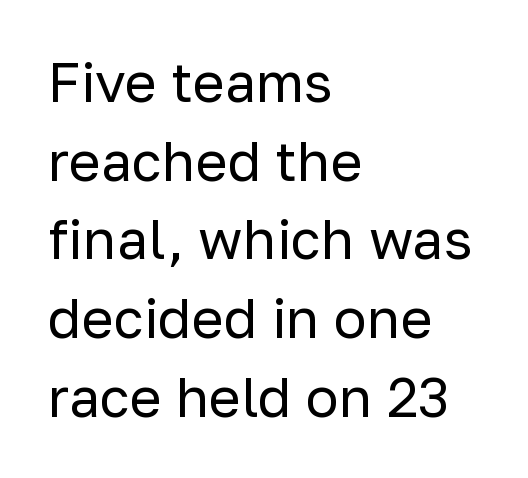
{"serif": "no", "italic": "no", "bold": "no", "weight": "regular", "width": "normal", "stroke_contrast": "low", "x_height": "medium", "monospaced": "no", "underline": "no", "align": "left", "line_spacing": "normal", "line_spacing_ratio": 1.43, "letter_spacing": "normal", "letter_spacing_em": 0.0, "glyph_px": 55}
